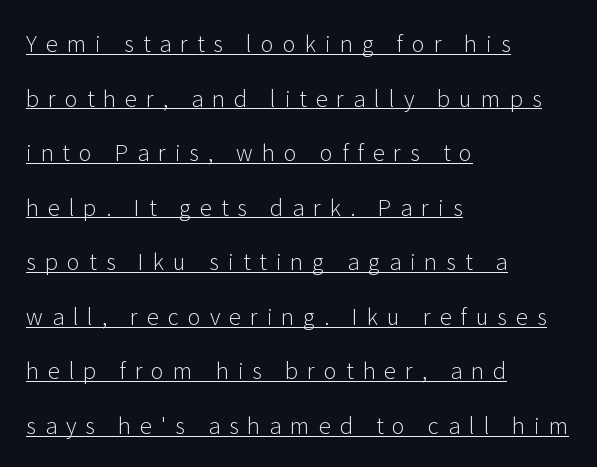
These lines have a slow, spaced-out rhythm from letter to letter. The setting favours the left margin, as ordinary paragraphs usually do. Every stem runs plumb, perpendicular to the baseline. No letter is thick-stroked: the sample isn't bold.
